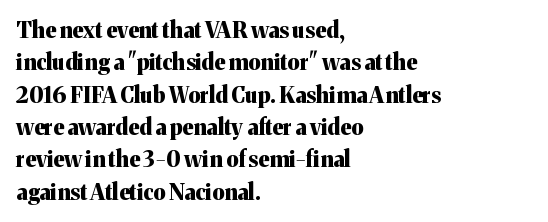
Q: Is the text bold? A: Yes.
Q: Is the text italic (slanted)? A: No, it is upright.
Q: Is the text underlined? A: No.
Q: How is the paragraph aligned? A: Left-aligned.
Q: Is the spacing between letters normal or unusually wide? A: Normal.
Q: Is the spacing between lines tight, normal or loose? A: Normal.
